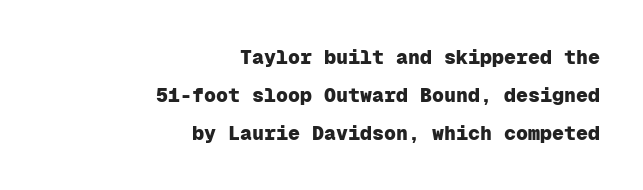
How would I describe the line gaps? Wide and relaxed. Check under the words: just untouched page. Rendered with straight, roman letterforms. A dark, heavy texture on the line: the type is bold. If you drew a ruler down the right edge, every line would touch it.
